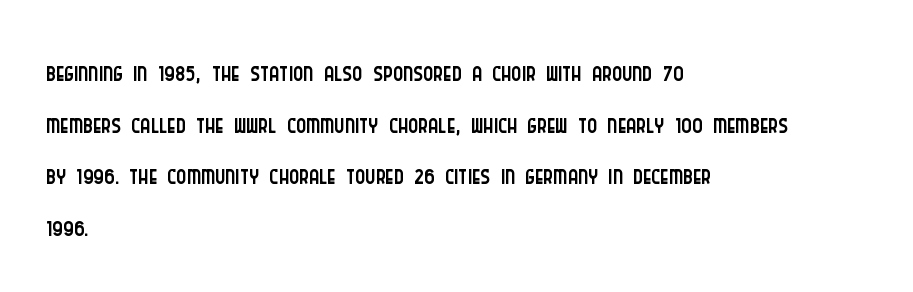
Posture: straight, roman, zero tilt. The paragraph has a hard left edge and a soft right edge. These glyphs show unthickened strokes, regular width or finer. The gap between lines stays unmarked. Reading down the column, the eye jumps a familiar distance to each next line. Do the characters align in a grid? No, the font is proportional.
